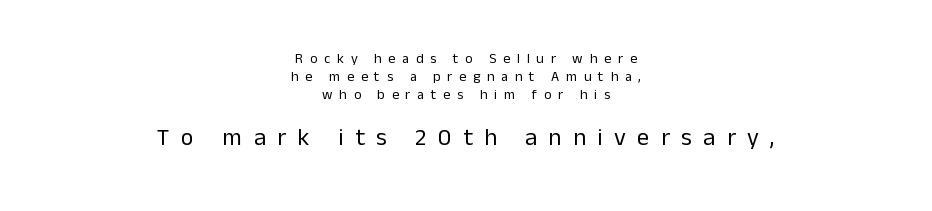
{"italic": "no", "bold": "no", "underline": "no", "align": "center", "line_spacing": "normal", "line_spacing_ratio": 1.29, "letter_spacing": "wide", "letter_spacing_em": 0.48, "larger_block": "second", "size_ratio": 1.71, "glyph_px": 24}
